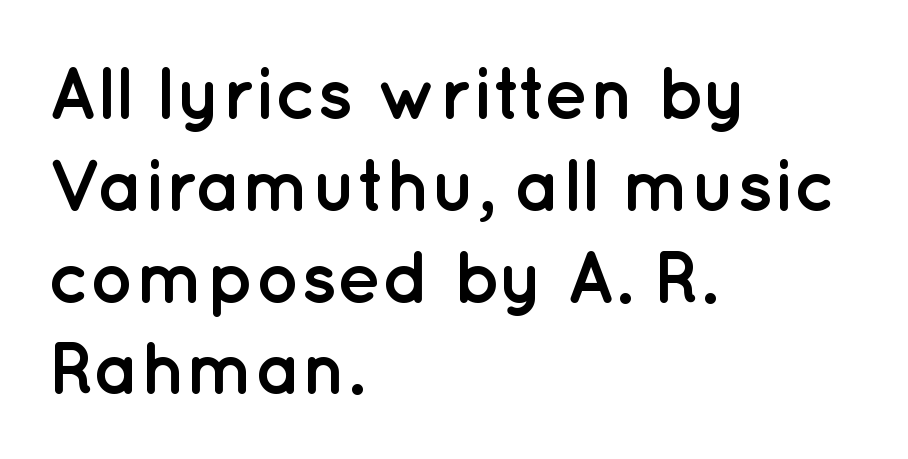
{"serif": "no", "italic": "no", "bold": "yes", "weight": "semibold", "width": "normal", "stroke_contrast": "low", "x_height": "medium", "monospaced": "no", "underline": "no", "align": "left", "line_spacing_ratio": 1.24, "letter_spacing": "normal", "letter_spacing_em": 0.0, "glyph_px": 74}
